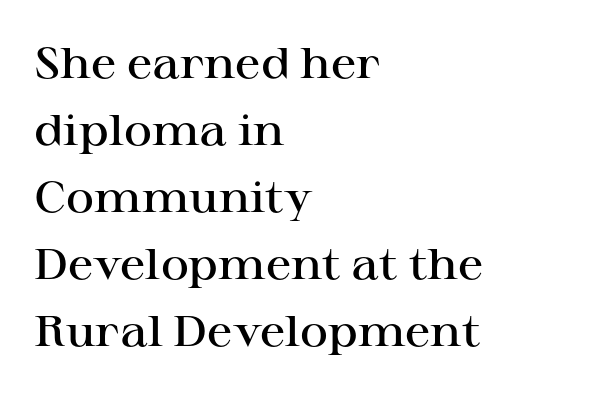
The image shows 43 px semibold, wide serif type, upright; set left-aligned, normal line spacing (1.56x), normal letter spacing, not underlined; high stroke contrast and a medium x-height.
